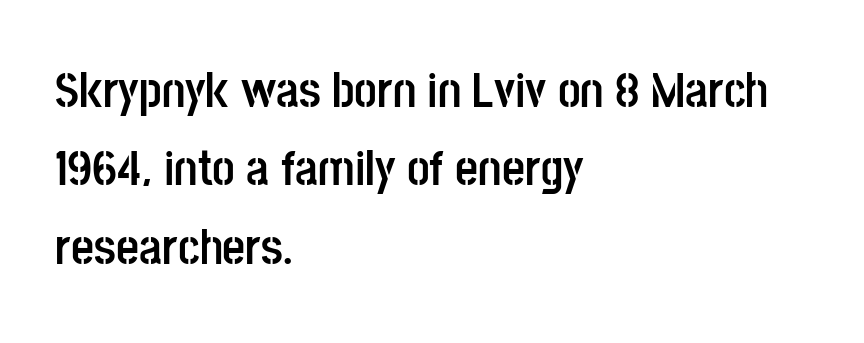
Q: Is the text bold? A: Yes.
Q: Is the text italic (slanted)? A: No, it is upright.
Q: Is the typeface a serif or a sans-serif typeface? A: Sans-serif.
Q: Is the text underlined? A: No.
Q: How is the paragraph aligned? A: Left-aligned.
Q: Is the spacing between letters normal or unusually wide? A: Normal.
Q: Is the spacing between lines tight, normal or loose? A: Normal.
Q: Width (condensed, normal, or wide)? A: Condensed.
Q: Stroke contrast? A: Low.
Q: x-height? A: Large.
Q: Monospaced? A: No.
